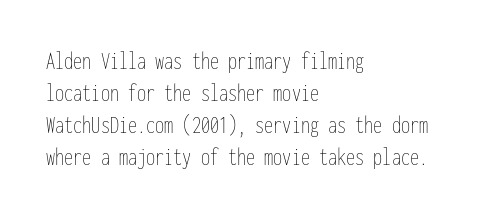
{"italic": "no", "bold": "no", "underline": "no", "align": "left", "line_spacing_ratio": 1.23, "letter_spacing": "normal", "letter_spacing_em": 0.0, "glyph_px": 26}
